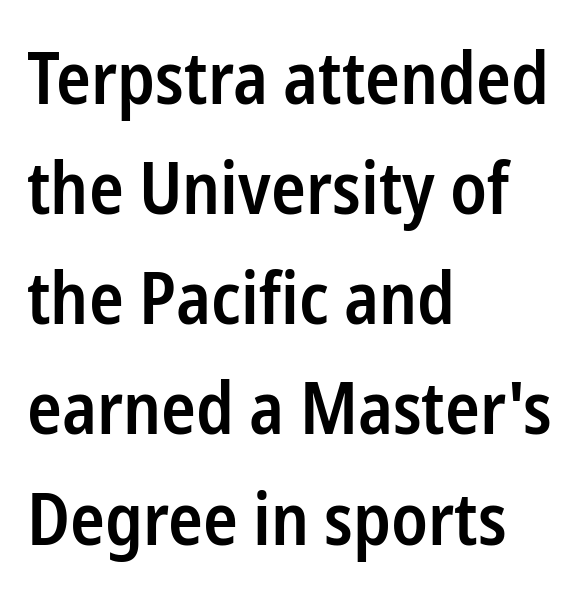
A typesetter would call this leading conventional body-copy spacing. What weight is shown? A semibold, between regular and bold. The type is set solid horizontally, with unmodified tracking. These lines are rendered in a variable-pitch font. If you drew a ruler down the left edge, every line would touch it. No italicization has been applied; the sample stays upright.
